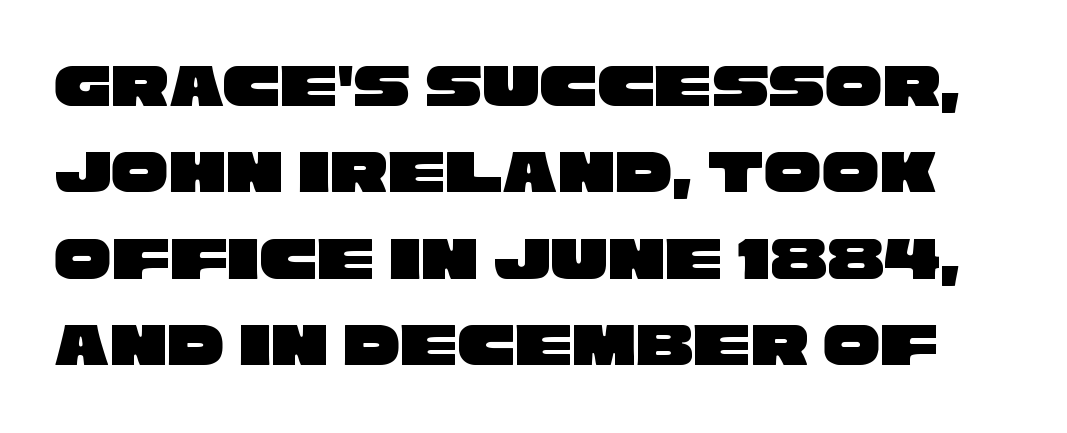
The image shows 64 px wide sans-serif type; set normal line spacing (1.35x), normal letter spacing, not underlined; low stroke contrast and a large x-height.
